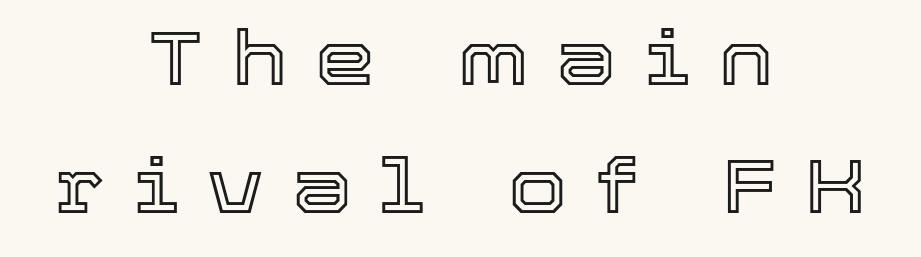
The image shows 76 px text type, upright; set centered, normal line spacing (1.68x), unusually wide letter spacing (+0.37 em), not underlined; a medium x-height.
